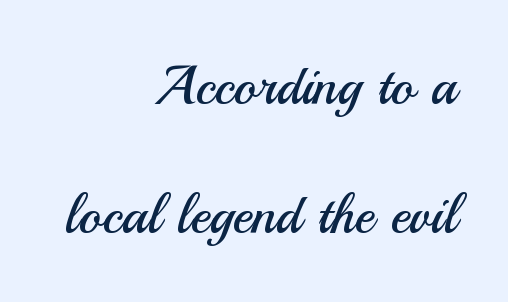
The image shows 54 px regular-weight sans-serif type; set right-aligned, loose line spacing (2.38x), normal letter spacing, not underlined; medium stroke contrast and a small x-height.
